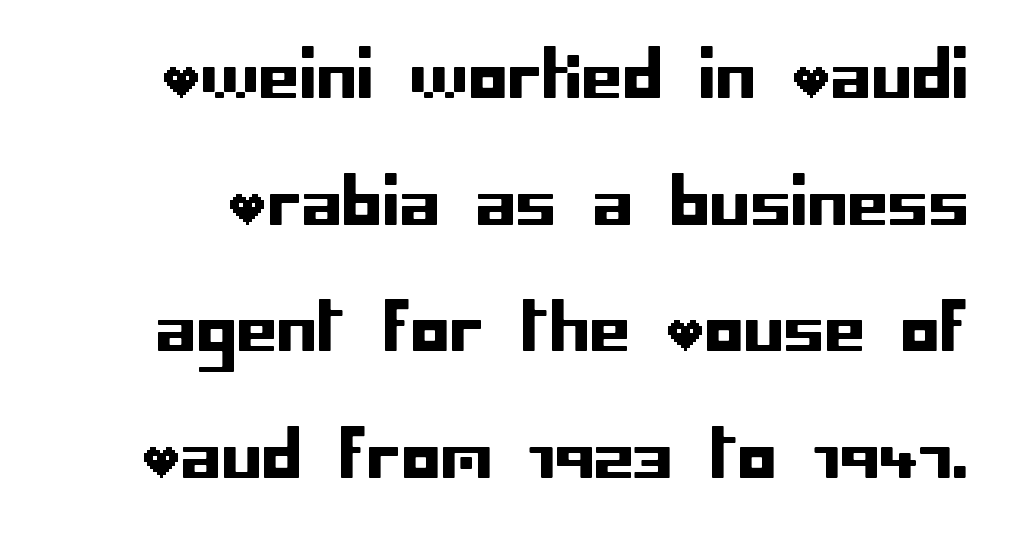
{"serif": "no", "italic": "no", "width": "normal", "stroke_contrast": "low", "x_height": "large", "underline": "no", "line_spacing": "loose", "line_spacing_ratio": 1.95, "letter_spacing": "normal", "letter_spacing_em": 0.0, "glyph_px": 65}
